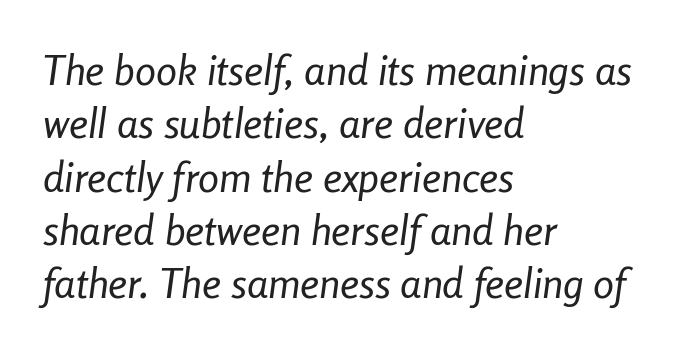
Q: Is the text bold? A: No.
Q: Is the text italic (slanted)? A: Yes, it leans right by about 8 degrees.
Q: Is the text underlined? A: No.
Q: How is the paragraph aligned? A: Left-aligned.
Q: Is the spacing between letters normal or unusually wide? A: Normal.
Q: Is the spacing between lines tight, normal or loose? A: Normal.
Q: Width (condensed, normal, or wide)? A: Condensed.
Q: Stroke contrast? A: Low.
Q: x-height? A: Medium.
Q: Monospaced? A: No.
